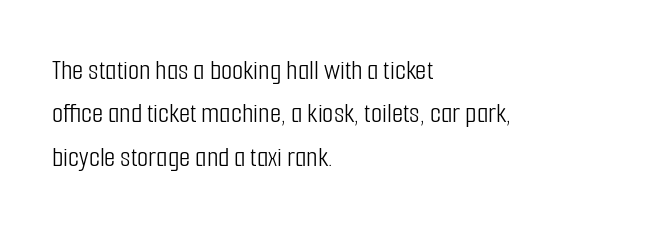
Q: Is the text bold? A: No.
Q: Is the text italic (slanted)? A: No, it is upright.
Q: Is the typeface a serif or a sans-serif typeface? A: Sans-serif.
Q: Is the text underlined? A: No.
Q: How is the paragraph aligned? A: Left-aligned.
Q: Is the spacing between letters normal or unusually wide? A: Normal.
Q: Is the spacing between lines tight, normal or loose? A: Normal.
Q: Width (condensed, normal, or wide)? A: Condensed.
Q: Stroke contrast? A: Low.
Q: x-height? A: Medium.
Q: Monospaced? A: No.
